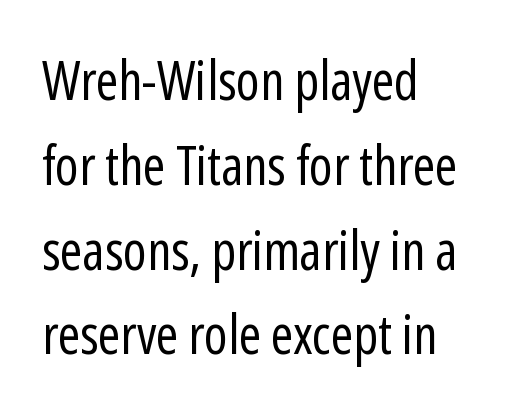
The image shows 54 px regular-weight, condensed sans-serif type, upright; set left-aligned, normal line spacing (1.57x), normal letter spacing, not underlined; low stroke contrast and a medium x-height.
